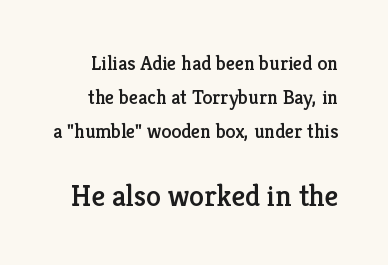
Q: Is the text italic (slanted)? A: No, it is upright.
Q: Is the typeface a serif or a sans-serif typeface? A: Serif.
Q: Is the text underlined? A: No.
Q: Is the spacing between letters normal or unusually wide? A: Normal.
Q: Is the spacing between lines tight, normal or loose? A: Normal.
Q: Which block of text is set in a larger size, the first (top) or the second (bottom)? A: The second (bottom) one.
Q: Width (condensed, normal, or wide)? A: Normal.
Q: Stroke contrast? A: Low.
Q: x-height? A: Medium.
Q: Monospaced? A: No.
